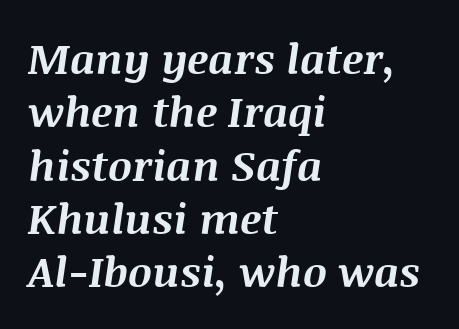
The image shows 42 px bold type, italic (leaning right); set left-aligned, normal line spacing (1.27x), normal letter spacing, not underlined; medium stroke contrast and a large x-height.
